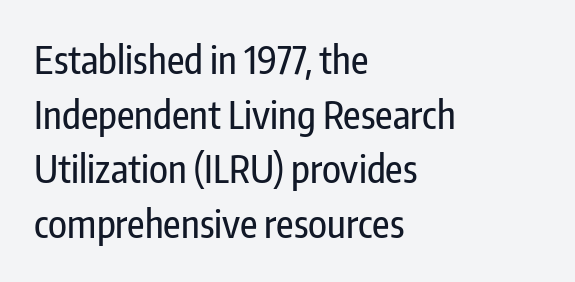
The space beneath each line is pristine and unruled. A typesetter would call this proportional, since set widths differ per character. The letterforms sit shoulder to shoulder at normal distance. Nope, no serifs anywhere on these letters. Students, observe: this is what conventionally led text looks like.
